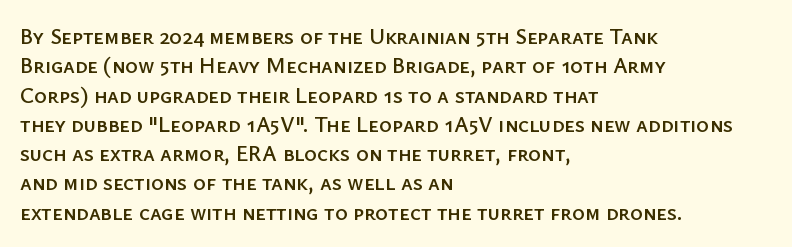
Glyph-to-glyph distance matches everyday printed text. If you drew a ruler down the left edge, every line would touch it. The letters stand upright; this is a roman face. No word sits above an underline. The line-height multiplier appears to be the usual default.
